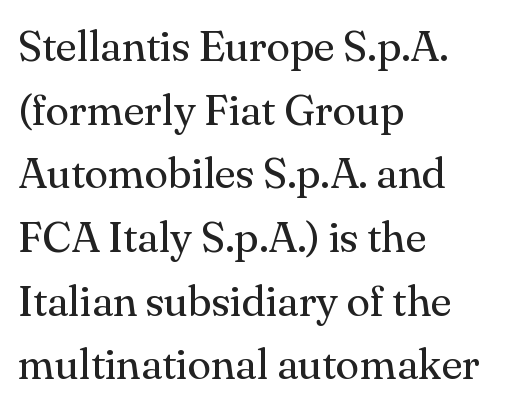
{"serif": "yes", "italic": "no", "bold": "no", "weight": "regular", "width": "normal", "stroke_contrast": "medium", "x_height": "small", "monospaced": "no", "underline": "no", "align": "left", "line_spacing": "normal", "line_spacing_ratio": 1.48, "letter_spacing": "normal", "letter_spacing_em": 0.0, "glyph_px": 43}
